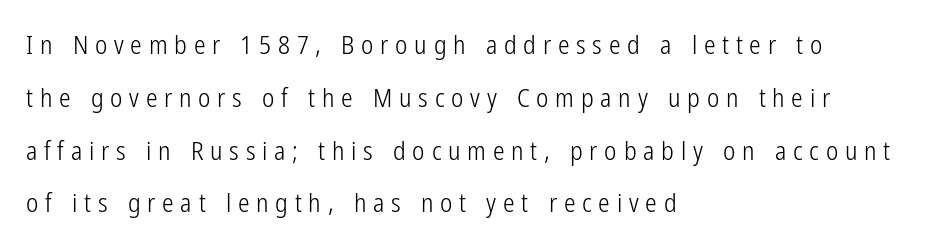
Check under the words: just untouched page. The passage shown is not bold in any degree. These lines have a slow, spaced-out rhythm from letter to letter. Does the leading feel generous? Absolutely, it's lavish. The typesetter chose a ragged-right arrangement here.
